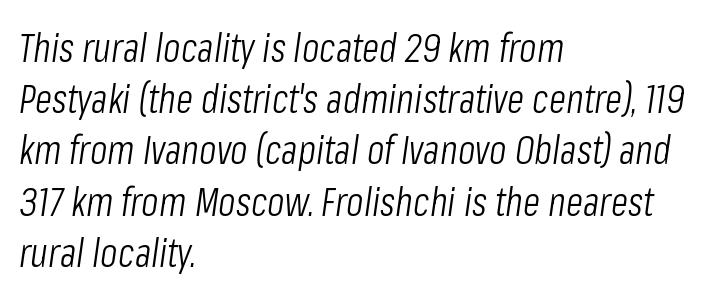
The image shows 40 px light, condensed type, italic (leaning right); set left-aligned, normal line spacing (1.28x), normal letter spacing, not underlined; low stroke contrast and a medium x-height.
